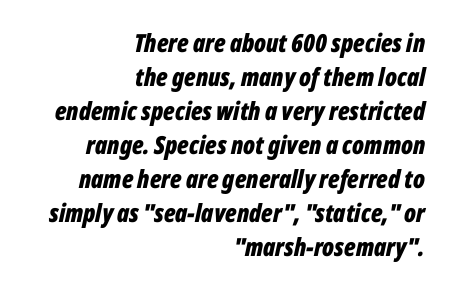
Between one letter and the next there's only the usual sliver of space. The passage is arranged like a letterhead date or caption credit — flush right. The leading is moderate, giving the passage an even texture. Looking at the ascenders, they clearly lean. Clear beneath every line of the passage. The face used here has the dense, thick strokes of a bold.
